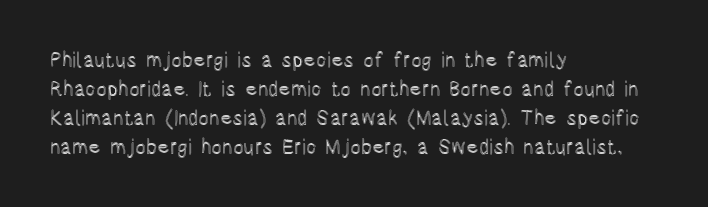
Q: Is the text italic (slanted)? A: No, it is upright.
Q: Is the text underlined? A: No.
Q: How is the paragraph aligned? A: Left-aligned.
Q: Is the spacing between letters normal or unusually wide? A: Normal.
Q: Is the spacing between lines tight, normal or loose? A: Normal.
